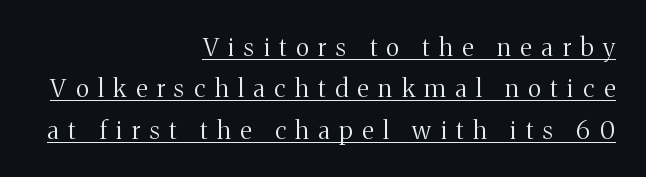
Q: Is the text bold? A: No.
Q: Is the text italic (slanted)? A: No, it is upright.
Q: Is the text underlined? A: Yes.
Q: How is the paragraph aligned? A: Right-aligned.
Q: Is the spacing between letters normal or unusually wide? A: Unusually wide.
Q: Is the spacing between lines tight, normal or loose? A: Normal.
